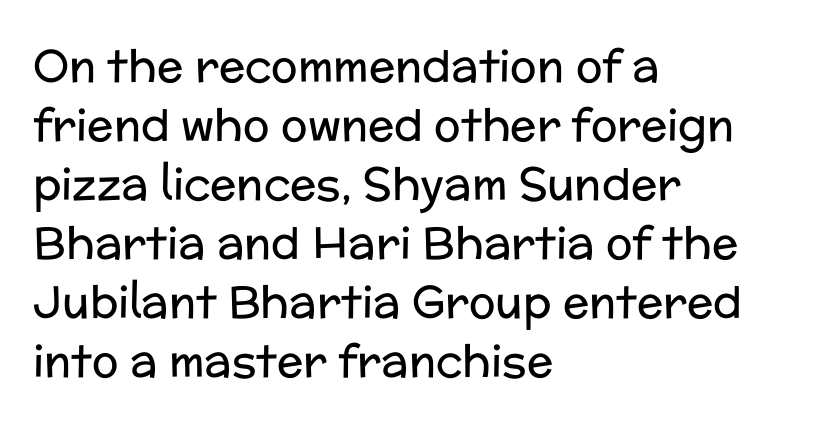
{"serif": "no", "italic": "no", "bold": "no", "weight": "regular", "width": "normal", "stroke_contrast": "low", "x_height": "medium", "monospaced": "no", "underline": "no", "align": "left", "line_spacing": "normal", "line_spacing_ratio": 1.34, "letter_spacing": "normal", "letter_spacing_em": 0.0, "glyph_px": 44}
